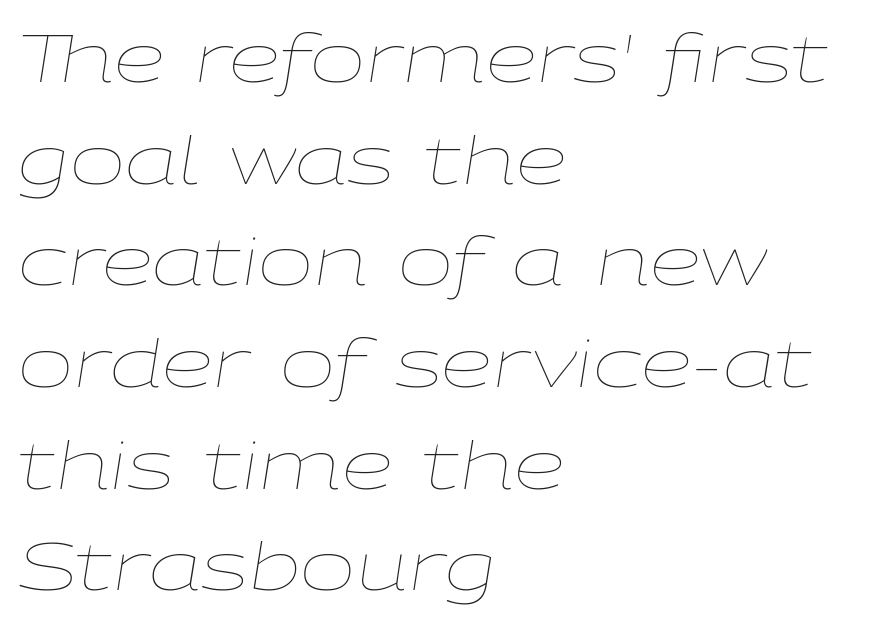
In terms of letterspacing, this is plain default setting. Has an underline been added? It has not. The face used here has a pronounced slope to its letters. Compared with a typical body face, this is equally light or lighter still. The rendering anchors every line to the left-hand side. Do the characters align in a grid? No, the font is proportional.
